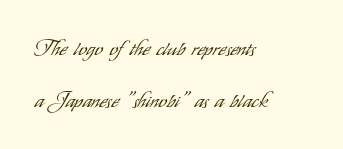
{"bold": "no", "underline": "no", "align": "left", "line_spacing": "loose", "line_spacing_ratio": 2.47, "letter_spacing": "normal", "letter_spacing_em": 0.0, "glyph_px": 21}
